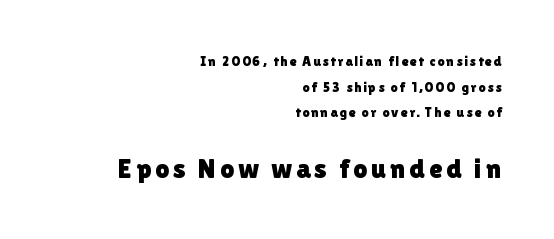
{"serif": "no", "italic": "no", "width": "normal", "x_height": "medium", "monospaced": "no", "underline": "no", "align": "right", "line_spacing_ratio": 1.83, "larger_block": "second", "size_ratio": 2.0, "glyph_px": 28}
